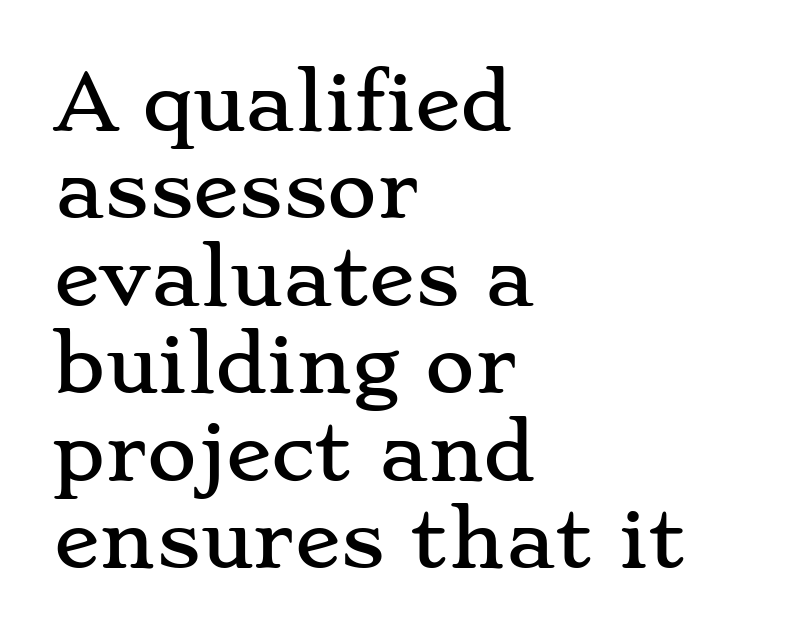
Layout note: lines flush left. Spacing verdict: proportional, widths tailored to each character. Here the glyphs are tracked normally, forming tight word shapes. Tall strokes in this sample are plumb rather than angled. This sample uses a serif face.
